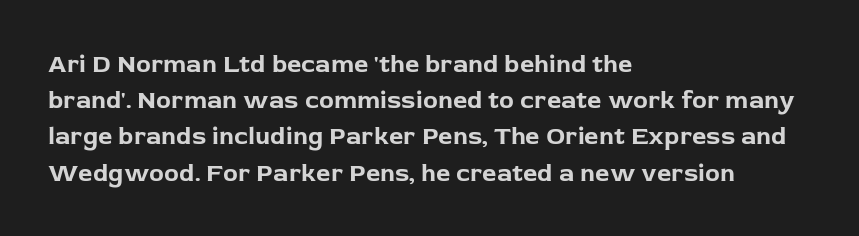
The image shows 25 px bold type, upright; set left-aligned, normal line spacing (1.45x), normal letter spacing, not underlined.
